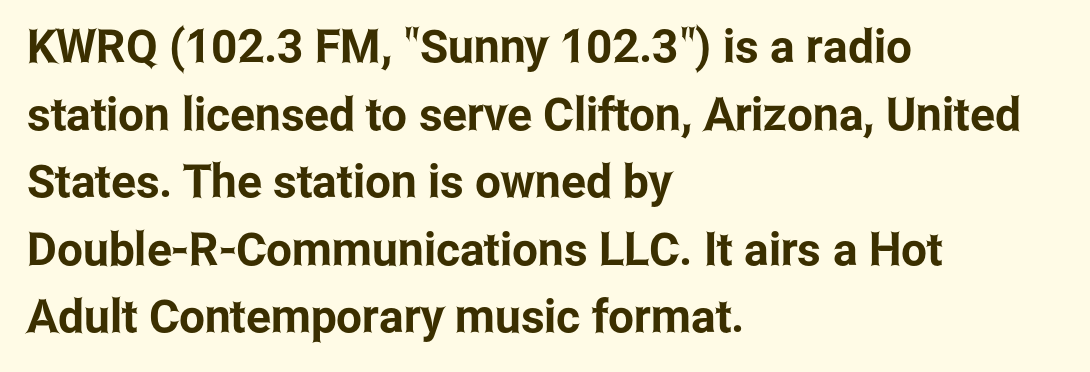
{"serif": "no", "italic": "no", "width": "condensed", "stroke_contrast": "low", "x_height": "medium", "monospaced": "no", "underline": "no", "align": "left", "line_spacing": "normal", "line_spacing_ratio": 1.47, "letter_spacing": "normal", "letter_spacing_em": 0.0, "glyph_px": 46}
